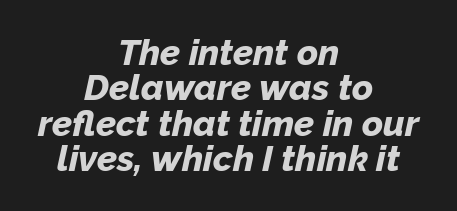
The image shows 36 px bold type, italic (leaning right); set centered, tight line spacing (0.98x), normal letter spacing, not underlined; low stroke contrast and a medium x-height.
